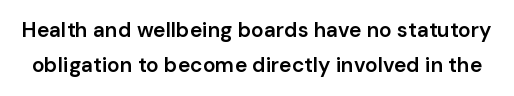
The image shows 21 px text type, upright; set normal line spacing (1.69x), normal letter spacing, not underlined.
